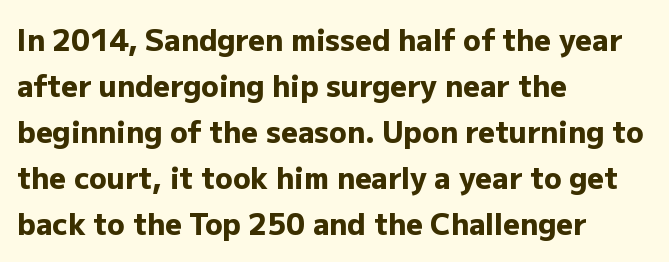
Q: Is the text bold? A: Yes.
Q: Is the text italic (slanted)? A: No, it is upright.
Q: Is the typeface a serif or a sans-serif typeface? A: Sans-serif.
Q: Is the text underlined? A: No.
Q: How is the paragraph aligned? A: Left-aligned.
Q: Is the spacing between letters normal or unusually wide? A: Normal.
Q: Is the spacing between lines tight, normal or loose? A: Normal.
Q: Width (condensed, normal, or wide)? A: Normal.
Q: Stroke contrast? A: Low.
Q: x-height? A: Medium.
Q: Monospaced? A: No.
